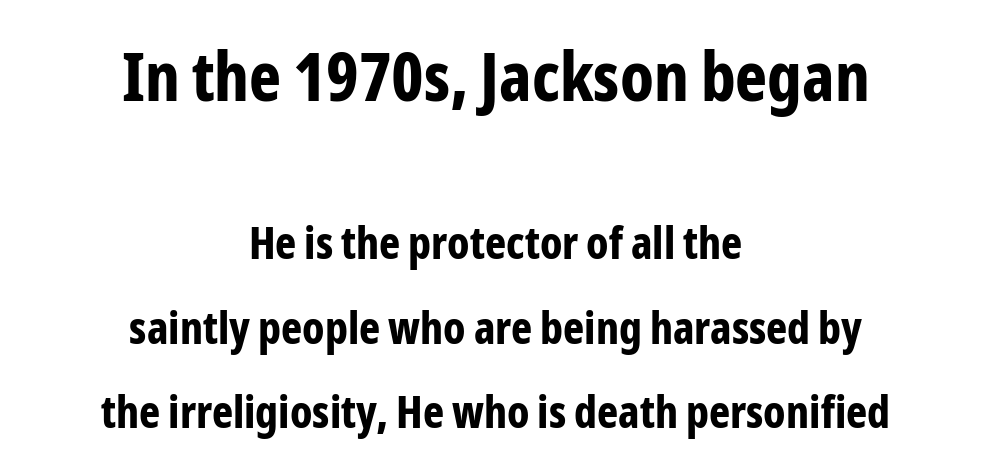
{"serif": "no", "italic": "no", "bold": "yes", "weight": "bold", "width": "condensed", "stroke_contrast": "low", "x_height": "medium", "monospaced": "no", "underline": "no", "align": "center", "line_spacing_ratio": 1.88, "letter_spacing": "normal", "letter_spacing_em": 0.0, "larger_block": "first", "size_ratio": 1.51, "glyph_px": 68}
